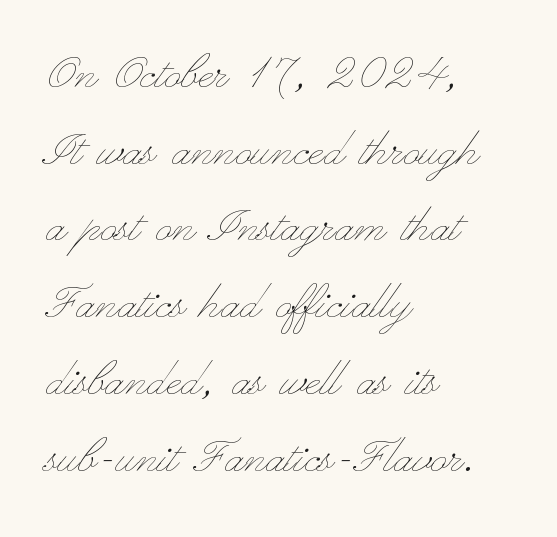
{"bold": "no", "weight": "thin", "width": "wide", "stroke_contrast": "low", "x_height": "small", "monospaced": "no", "underline": "no", "align": "left", "line_spacing": "normal", "line_spacing_ratio": 1.37, "letter_spacing": "normal", "letter_spacing_em": 0.0, "glyph_px": 56}
